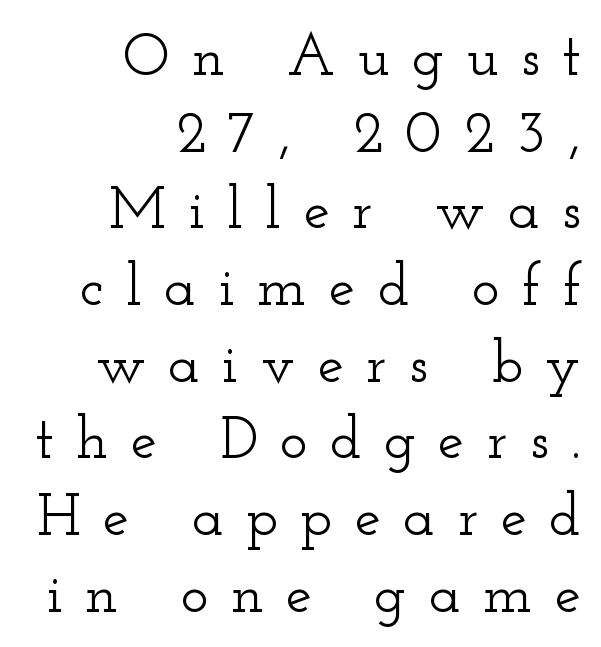
Q: Is the text italic (slanted)? A: No, it is upright.
Q: Is the typeface a serif or a sans-serif typeface? A: Serif.
Q: Is the text underlined? A: No.
Q: How is the paragraph aligned? A: Right-aligned.
Q: Is the spacing between letters normal or unusually wide? A: Unusually wide.
Q: Is the spacing between lines tight, normal or loose? A: Normal.
Q: Width (condensed, normal, or wide)? A: Wide.
Q: Stroke contrast? A: Low.
Q: x-height? A: Small.
Q: Monospaced? A: No.
